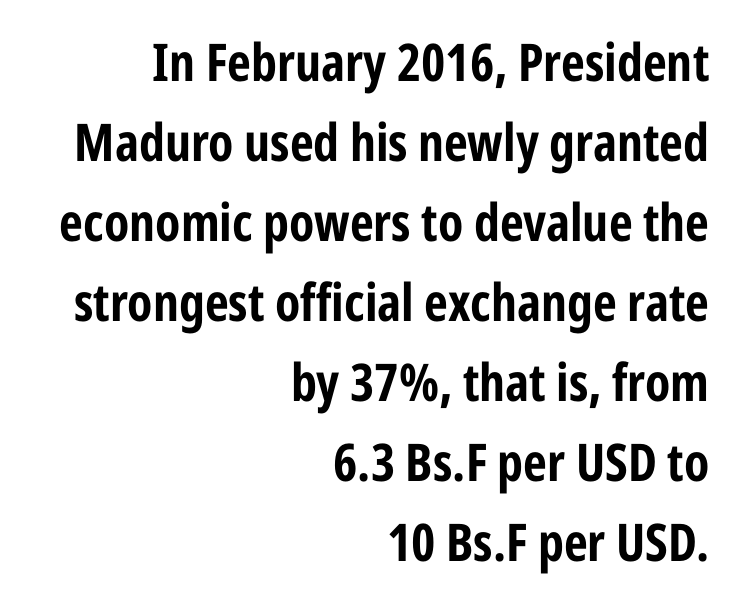
The rendering uses natural spacing where letterforms have individual widths. Whoever set this chose a conventional vertical rhythm. Any mark beneath the type? The region is blank. The passage shown has conventional tracking throughout.
